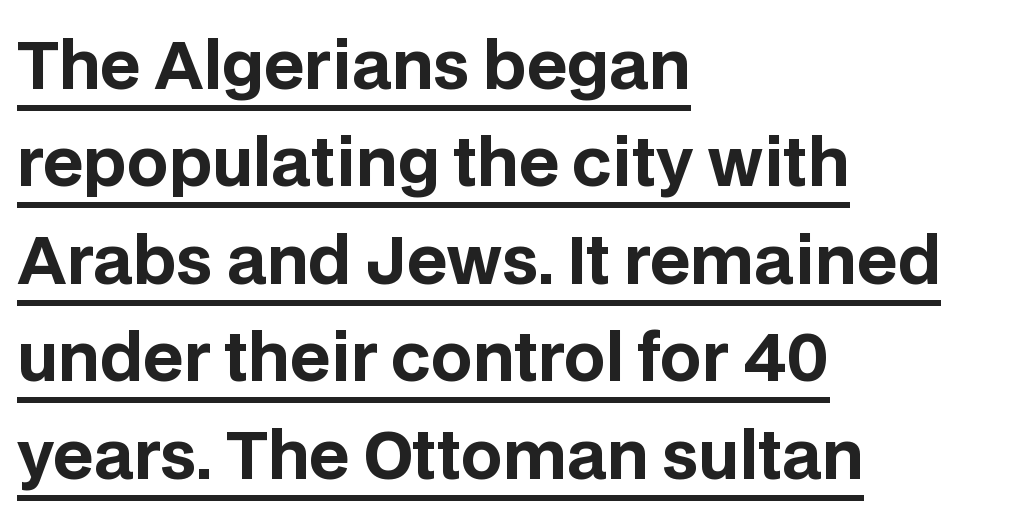
Q: Is the text bold? A: Yes.
Q: Is the text italic (slanted)? A: No, it is upright.
Q: Is the typeface a serif or a sans-serif typeface? A: Sans-serif.
Q: Is the text underlined? A: Yes.
Q: How is the paragraph aligned? A: Left-aligned.
Q: Is the spacing between letters normal or unusually wide? A: Normal.
Q: Is the spacing between lines tight, normal or loose? A: Normal.
Q: Width (condensed, normal, or wide)? A: Normal.
Q: Stroke contrast? A: Low.
Q: x-height? A: Large.
Q: Monospaced? A: No.
